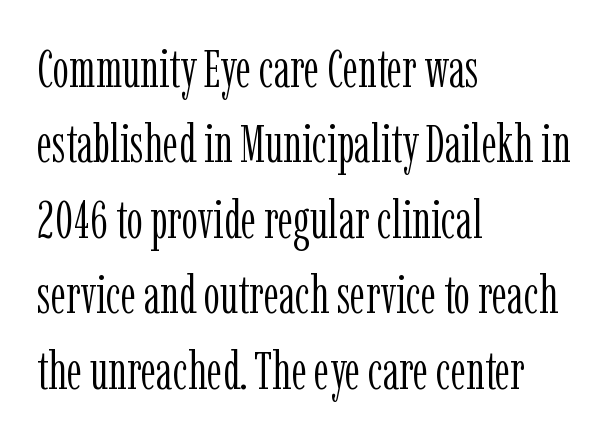
{"serif": "yes", "italic": "no", "bold": "no", "weight": "light", "width": "condensed", "stroke_contrast": "low", "x_height": "medium", "monospaced": "no", "underline": "no", "align": "left", "line_spacing": "normal", "line_spacing_ratio": 1.45, "letter_spacing": "normal", "letter_spacing_em": 0.0, "glyph_px": 52}
